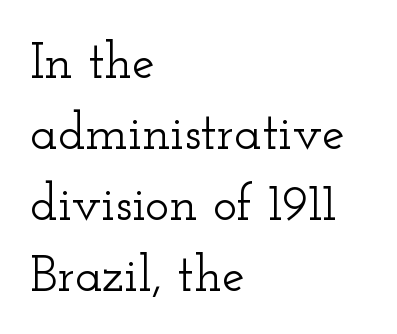
Q: Is the text italic (slanted)? A: No, it is upright.
Q: Is the typeface a serif or a sans-serif typeface? A: Serif.
Q: Is the text underlined? A: No.
Q: How is the paragraph aligned? A: Left-aligned.
Q: Is the spacing between letters normal or unusually wide? A: Normal.
Q: Is the spacing between lines tight, normal or loose? A: Normal.
Q: Width (condensed, normal, or wide)? A: Wide.
Q: Stroke contrast? A: Low.
Q: x-height? A: Small.
Q: Monospaced? A: No.
